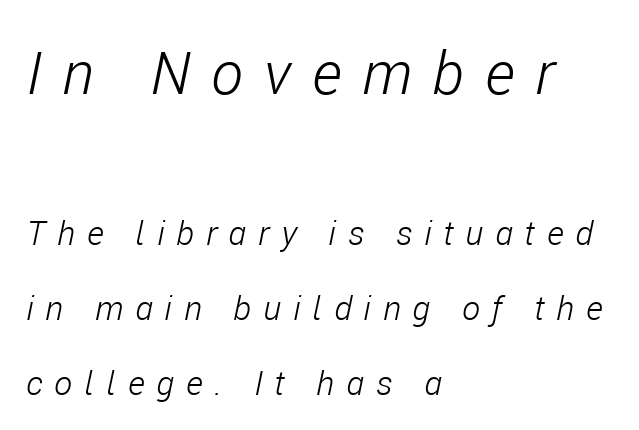
Type size steps down from the first block to the second. The passage shown has open, widely tracked lettering throughout. Interline gaps are noticeably wide in this sample. Italic: yes, the glyphs are oblique. Stems here are at most as thick as an everyday book face.
